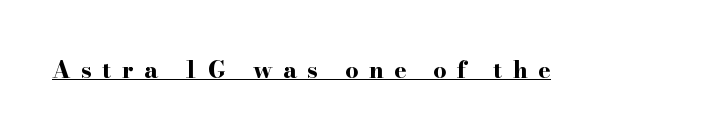
The glyphs have the mass of a bold cut. Here the glyphs are tracked loosely, breaking word shapes into spaced letters. A roman cut, with each character standing at attention. The string is rendered with underlining switched on.
